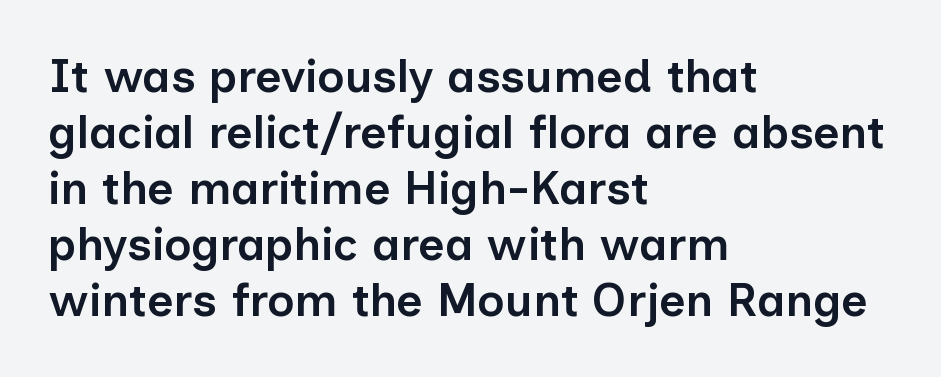
Every letter is mildly thick-stroked: semibold rather than bold. You could not count columns in this text — the font is proportionally spaced. Default kerning and tracking; the words read as compact shapes. Casual observation: everything's shoved over to the left. The gap between lines stays unmarked.
